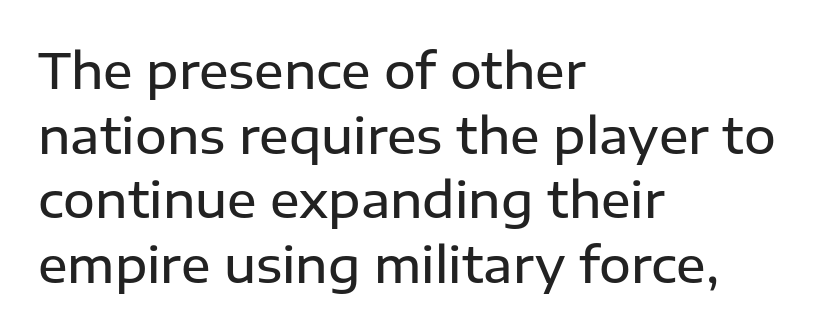
Is there any slant? The stems are plumb. Check under the words: just untouched page. Short note: letters normally spaced. The lines sit at an ordinary, default distance from one another. All the whitespace from short lines collects on the right.
